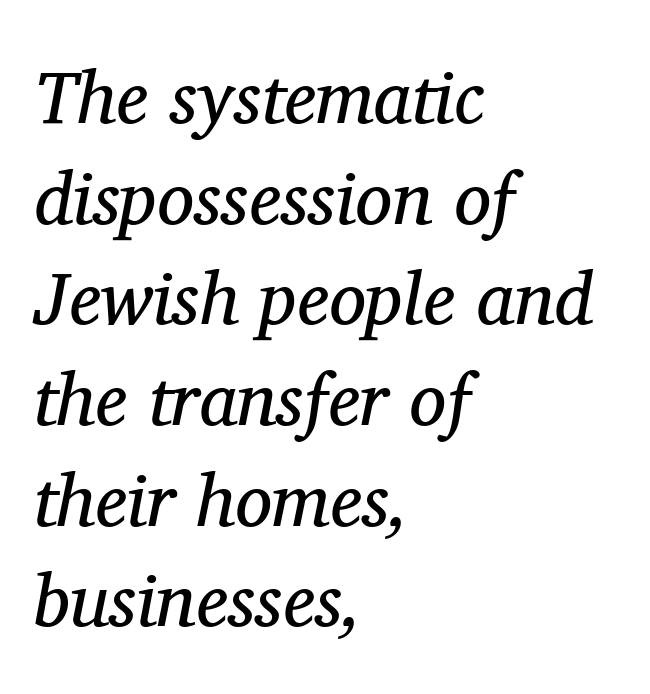
{"serif": "yes", "italic": "yes", "lean": "right", "slant_degrees": 11, "bold": "no", "weight": "regular", "width": "normal", "stroke_contrast": "medium", "x_height": "medium", "monospaced": "no", "underline": "no", "align": "left", "line_spacing": "normal", "line_spacing_ratio": 1.36, "letter_spacing": "normal", "letter_spacing_em": 0.0, "glyph_px": 74}
